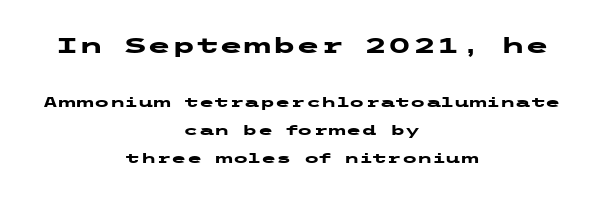
Q: Is the text bold? A: Yes.
Q: Is the text italic (slanted)? A: No, it is upright.
Q: Is the text underlined? A: No.
Q: How is the paragraph aligned? A: Centered.
Q: Is the spacing between letters normal or unusually wide? A: Normal.
Q: Is the spacing between lines tight, normal or loose? A: Loose.
Q: Which block of text is set in a larger size, the first (top) or the second (bottom)? A: The first (top) one.
